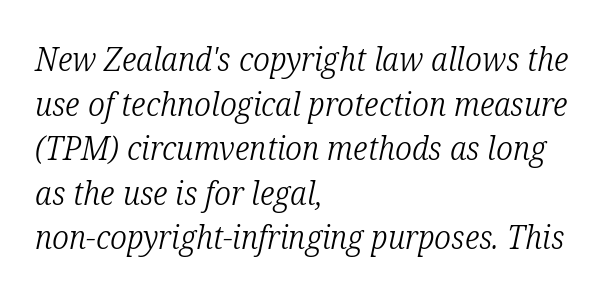
The image shows 33 px light, condensed serif type, italic (leaning right); set left-aligned, normal line spacing (1.35x), normal letter spacing, not underlined; low stroke contrast and a medium x-height.
